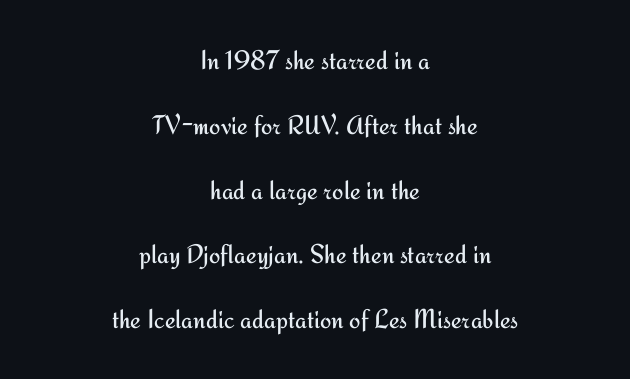
The image shows 27 px text type, upright; set centered, loose line spacing (2.4x), normal letter spacing, not underlined.
